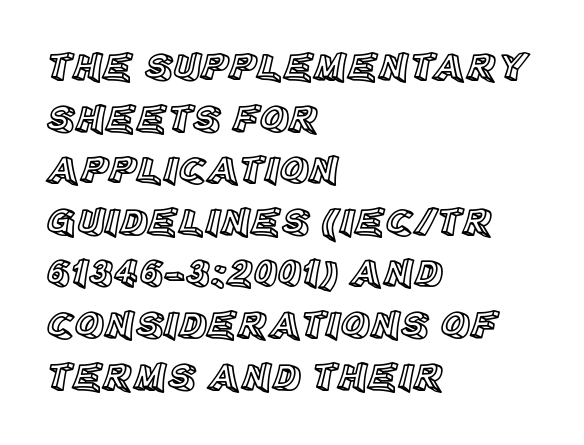
Each word holds together tightly as a unit, with standard inter-letter gaps. Rule under the text: the space is simply empty. The face used here is proportionally spaced, like ordinary book or web type. Visually the block forms a straight wall on the left and a jagged coastline on the right.
